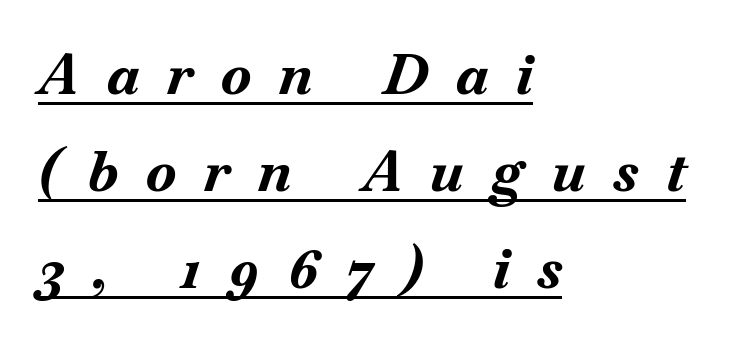
The paragraph shown leans on its left margin. Look at the stroke-to-counter ratio: heavy, a bold. The passage shown is typed in a proportional face where columns would drift. Caption: expanded tracking, letters set apart. You can see a thin bar hugging the bottom of the glyphs.
